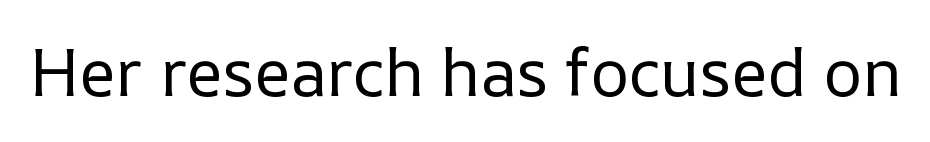
The image shows 66 px regular-weight type, upright; set normal letter spacing, not underlined; low stroke contrast and a medium x-height.
